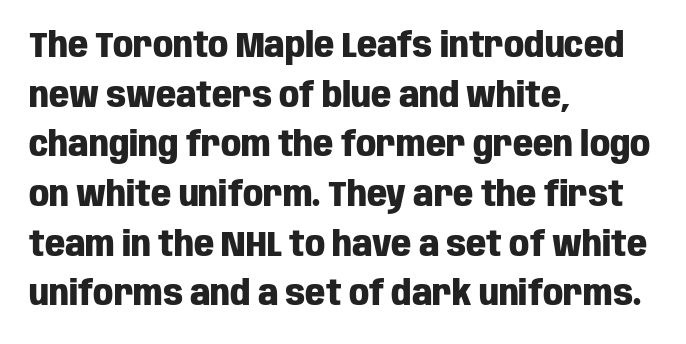
Q: Is the text bold? A: Yes.
Q: Is the text italic (slanted)? A: No, it is upright.
Q: Is the typeface a serif or a sans-serif typeface? A: Sans-serif.
Q: Is the text underlined? A: No.
Q: How is the paragraph aligned? A: Left-aligned.
Q: Is the spacing between letters normal or unusually wide? A: Normal.
Q: Is the spacing between lines tight, normal or loose? A: Normal.
Q: Width (condensed, normal, or wide)? A: Condensed.
Q: Stroke contrast? A: Low.
Q: x-height? A: Large.
Q: Monospaced? A: No.
